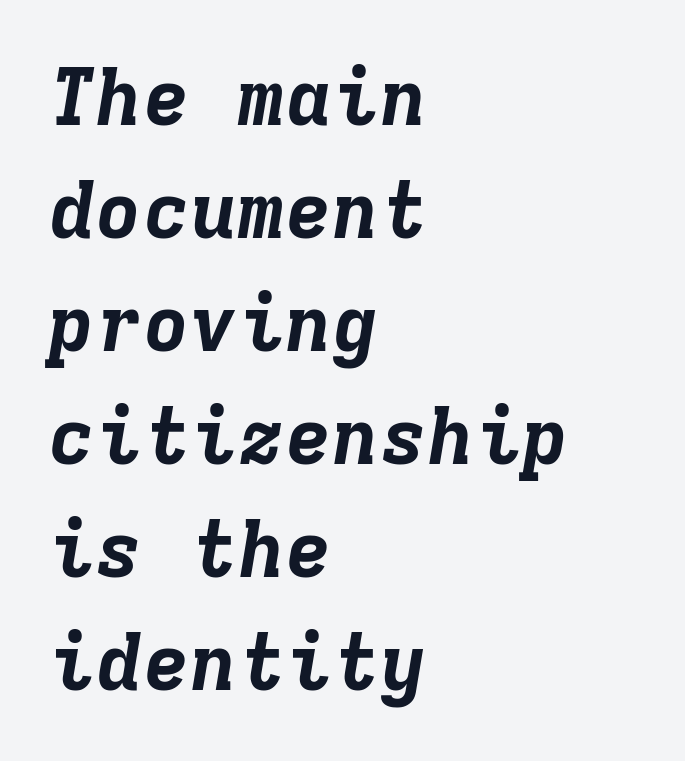
Casual observation: everything's shoved over to the left. Regarding leading, the lines here are spaced in the standard way. Bare-footed words on every line. Weight: bold.
